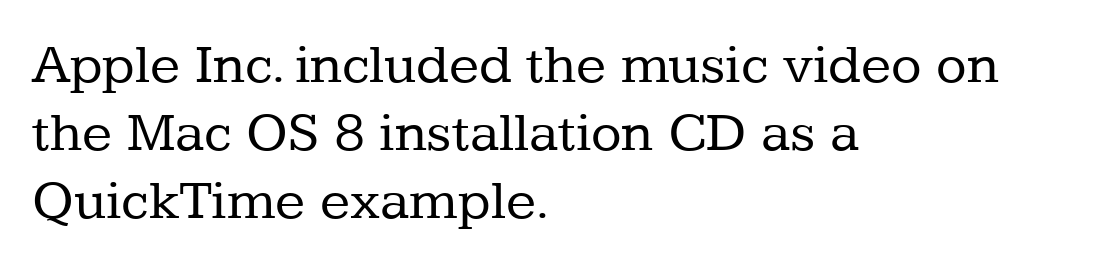
Q: Is the text bold? A: No.
Q: Is the text italic (slanted)? A: No, it is upright.
Q: Is the typeface a serif or a sans-serif typeface? A: Serif.
Q: Is the text underlined? A: No.
Q: How is the paragraph aligned? A: Left-aligned.
Q: Is the spacing between letters normal or unusually wide? A: Normal.
Q: Width (condensed, normal, or wide)? A: Normal.
Q: Stroke contrast? A: Low.
Q: x-height? A: Medium.
Q: Monospaced? A: No.
